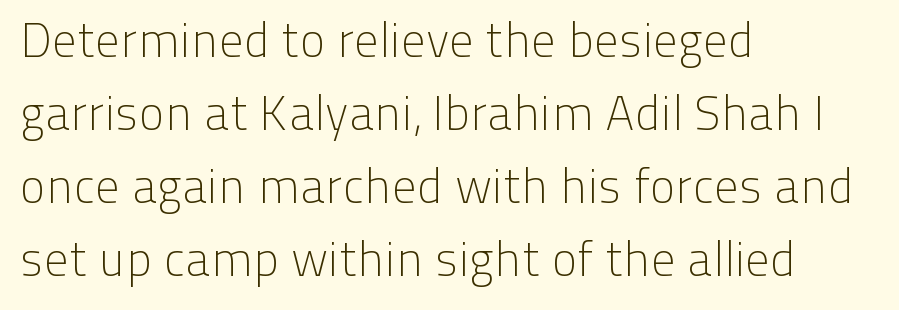
The typeface has the unassuming heft of standard copy or less. No italicization has been applied; the sample stays upright. Line beginnings align vertically; line endings do not. Between one letter and the next there's only the usual sliver of space. Each new line begins a customary step beneath the previous one. The typeface chosen for these lines omits serifs.
